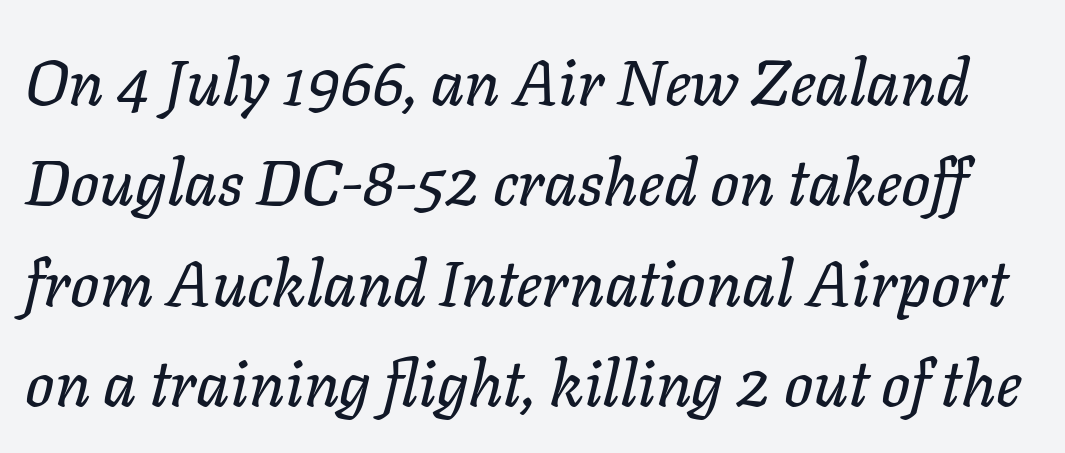
Q: Is the text italic (slanted)? A: Yes, it leans right by about 11 degrees.
Q: Is the text underlined? A: No.
Q: Is the spacing between letters normal or unusually wide? A: Normal.
Q: Is the spacing between lines tight, normal or loose? A: Normal.
Q: Width (condensed, normal, or wide)? A: Normal.
Q: Stroke contrast? A: Low.
Q: x-height? A: Medium.
Q: Monospaced? A: No.
